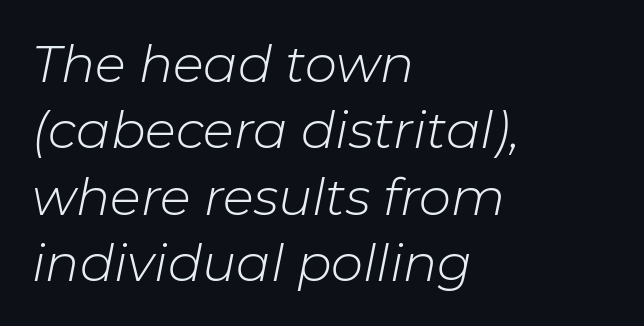
Leftover space on each line is placed entirely after the last word. How are the letters spaced? Ordinarily, with no added tracking. The rendering uses a moderate line-height, typical for paragraphs. Looks like regular typesetting: each glyph gets only the width it needs. This sample uses an oblique cut, with every glyph tilted off the vertical.
